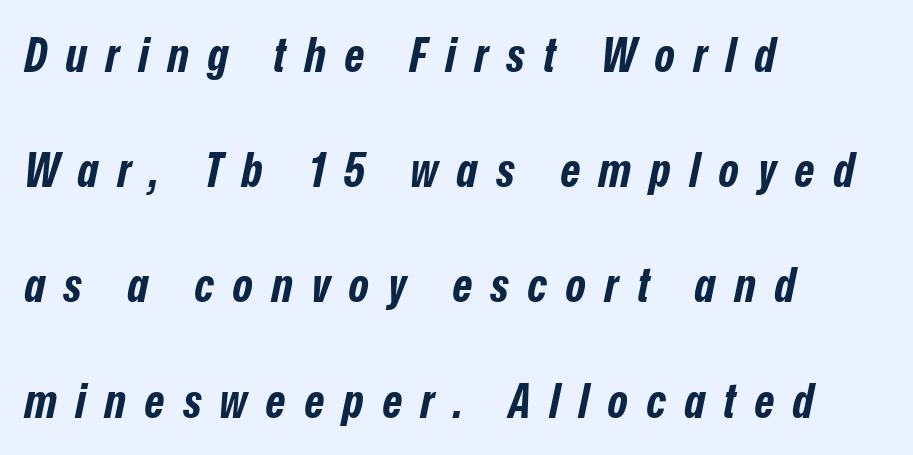
The face used here is proportionally spaced, like ordinary book or web type. Check the space under the baseline: it is left empty. Does the weight exceed regular? Yes, all the way to bold. Caption: expanded tracking, letters set apart. Slanted lettering throughout.
